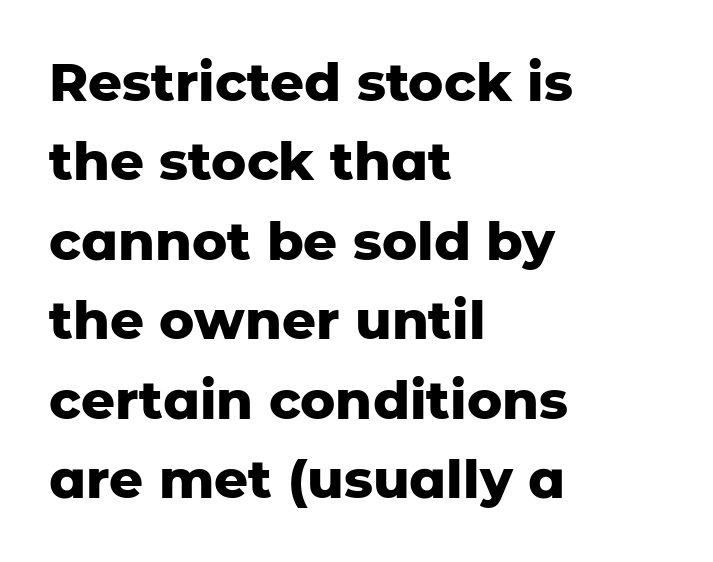
Q: Is the text bold? A: Yes.
Q: Is the text italic (slanted)? A: No, it is upright.
Q: Is the typeface a serif or a sans-serif typeface? A: Sans-serif.
Q: Is the text underlined? A: No.
Q: How is the paragraph aligned? A: Left-aligned.
Q: Is the spacing between letters normal or unusually wide? A: Normal.
Q: Is the spacing between lines tight, normal or loose? A: Normal.
Q: Width (condensed, normal, or wide)? A: Normal.
Q: Stroke contrast? A: Low.
Q: x-height? A: Medium.
Q: Monospaced? A: No.
